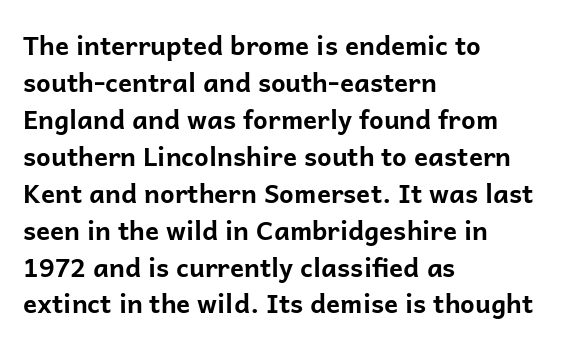
{"italic": "no", "bold": "yes", "underline": "no", "align": "left", "line_spacing": "normal", "line_spacing_ratio": 1.42, "letter_spacing": "normal", "letter_spacing_em": 0.0, "glyph_px": 26}
